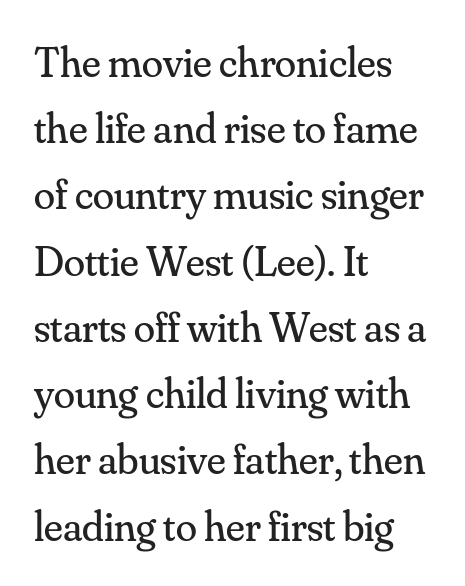
{"serif": "yes", "italic": "no", "bold": "no", "weight": "regular", "width": "normal", "stroke_contrast": "medium", "x_height": "small", "monospaced": "no", "underline": "no", "align": "left", "line_spacing": "normal", "line_spacing_ratio": 1.54, "letter_spacing": "normal", "letter_spacing_em": 0.0, "glyph_px": 43}
